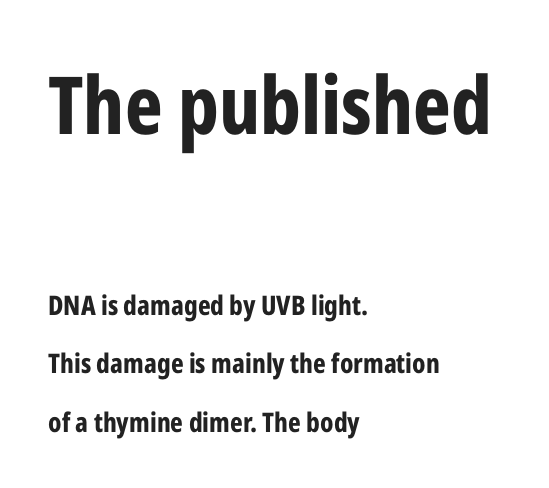
{"serif": "no", "italic": "no", "bold": "yes", "weight": "bold", "width": "condensed", "stroke_contrast": "low", "x_height": "medium", "monospaced": "no", "underline": "no", "align": "left", "line_spacing": "loose", "line_spacing_ratio": 2.17, "letter_spacing": "normal", "letter_spacing_em": 0.0, "larger_block": "first", "size_ratio": 2.96, "glyph_px": 80}
